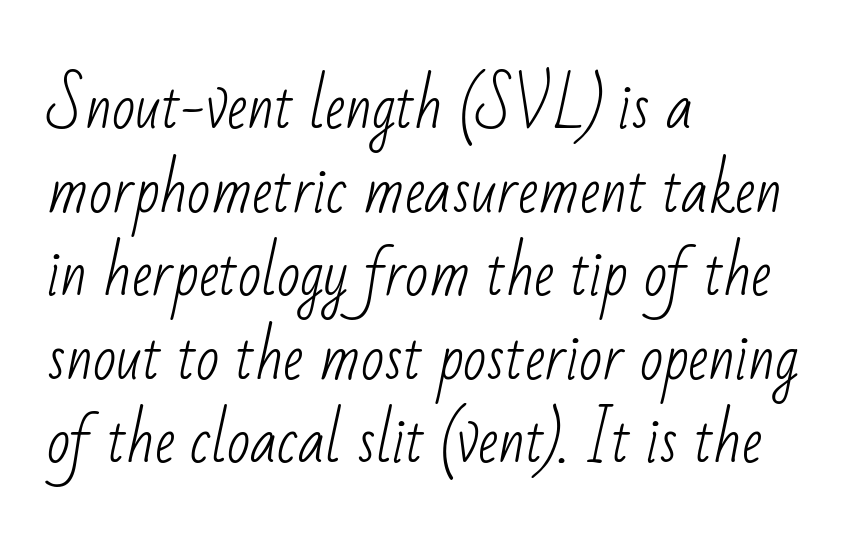
Each letter keeps its own natural width here, so spacing adapts to shape. Letters have the restrained weight of plain body copy at most. Line starts are locked; line ends wander. Caption: standard tracking, unaltered. Each letter's strokes conclude bluntly, with no projecting serifs.
